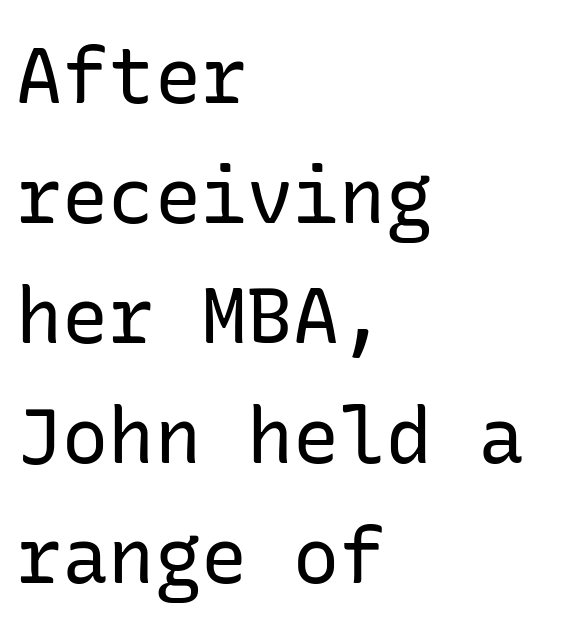
The horizontal fit of the characters is conventional and even. When letters stand straight like this, we call the style roman or upright. The designer left line spacing at the default. Nothing heavy about these letters — not bold at all. Check where the strokes stop: nothing finishes them off — pure sans.
